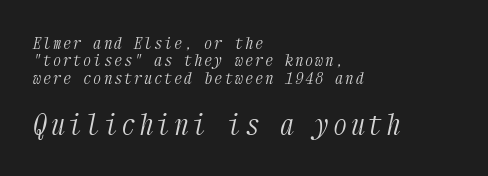
Q: Is the text bold? A: No.
Q: Is the text italic (slanted)? A: Yes, it leans right by about 12 degrees.
Q: Is the typeface a serif or a sans-serif typeface? A: Serif.
Q: Is the text underlined? A: No.
Q: How is the paragraph aligned? A: Left-aligned.
Q: Is the spacing between lines tight, normal or loose? A: Tight.
Q: Which block of text is set in a larger size, the first (top) or the second (bottom)? A: The second (bottom) one.
Q: Width (condensed, normal, or wide)? A: Condensed.
Q: Stroke contrast? A: Medium.
Q: x-height? A: Medium.
Q: Monospaced? A: Yes.
